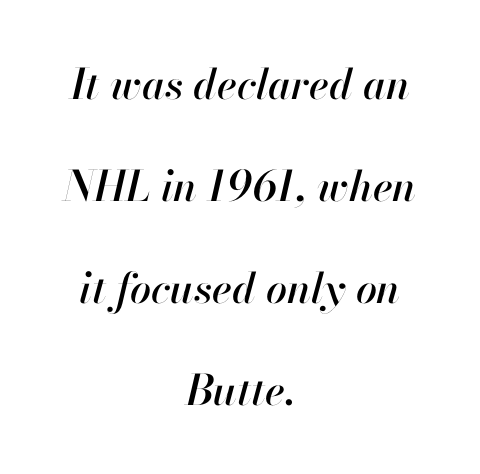
The image shows 42 px text type, italic (leaning right); set centered, loose line spacing (2.43x), normal letter spacing, not underlined; high stroke contrast and a small x-height.
